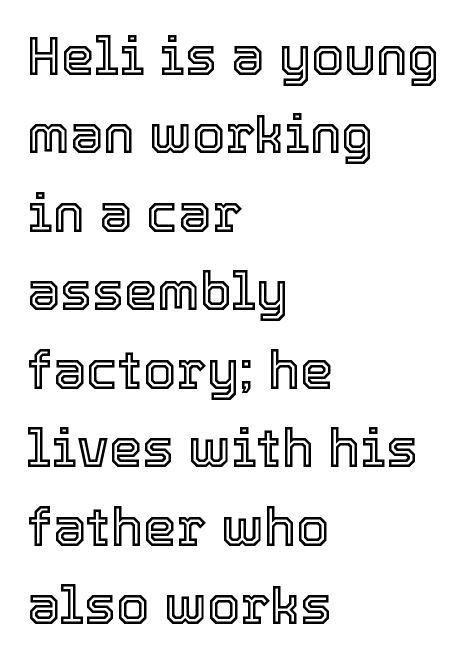
{"italic": "no", "width": "normal", "x_height": "medium", "monospaced": "no", "underline": "no", "align": "left", "line_spacing": "normal", "line_spacing_ratio": 1.48, "letter_spacing": "normal", "letter_spacing_em": 0.0, "glyph_px": 53}
